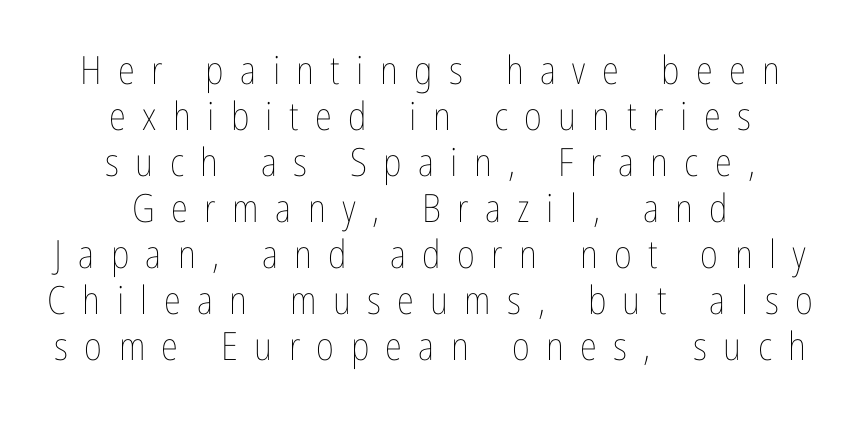
{"italic": "no", "bold": "no", "weight": "thin", "width": "condensed", "stroke_contrast": "low", "x_height": "medium", "monospaced": "no", "underline": "no", "align": "center", "line_spacing_ratio": 1.18, "letter_spacing": "wide", "letter_spacing_em": 0.42, "glyph_px": 39}
